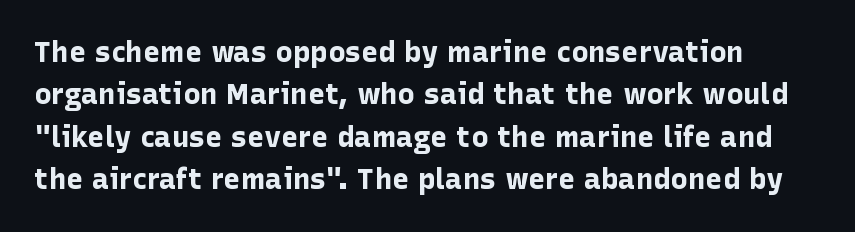
The image shows 29 px bold sans-serif type, upright; set normal line spacing (1.46x), normal letter spacing, not underlined; low stroke contrast and a medium x-height.
